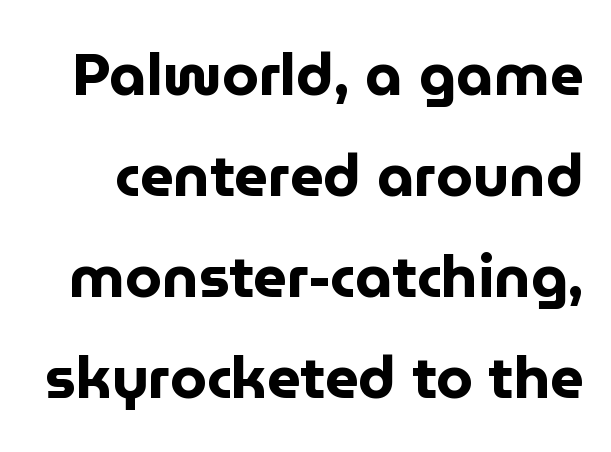
The image shows 59 px bold sans-serif type, upright; set line spacing 1.71x, normal letter spacing, not underlined; low stroke contrast and a medium x-height.
